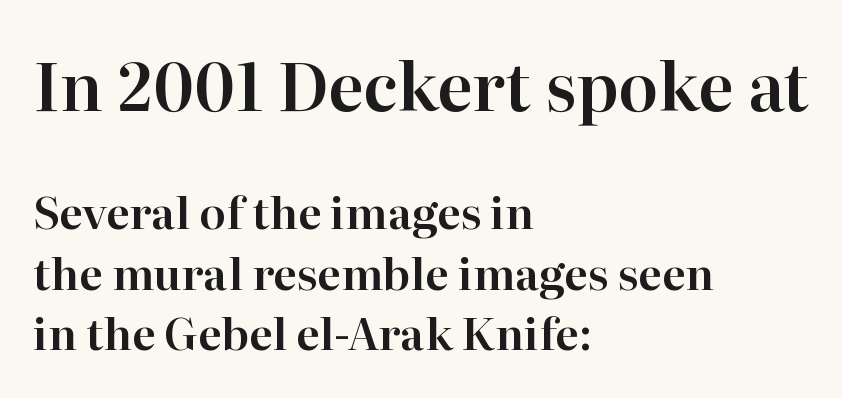
{"serif": "yes", "italic": "no", "width": "normal", "stroke_contrast": "high", "x_height": "medium", "monospaced": "no", "underline": "no", "align": "left", "line_spacing": "normal", "line_spacing_ratio": 1.38, "letter_spacing": "normal", "letter_spacing_em": 0.0, "larger_block": "first", "size_ratio": 1.5, "glyph_px": 66}
